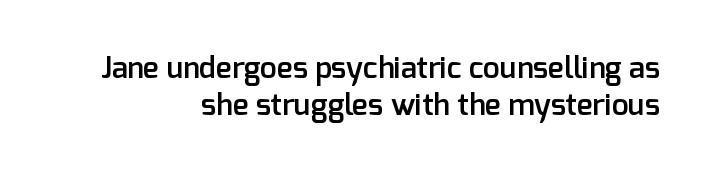
Q: Is the text bold? A: Semi-bold.
Q: Is the text italic (slanted)? A: No, it is upright.
Q: Is the typeface a serif or a sans-serif typeface? A: Sans-serif.
Q: Is the text underlined? A: No.
Q: How is the paragraph aligned? A: Right-aligned.
Q: Is the spacing between letters normal or unusually wide? A: Normal.
Q: Width (condensed, normal, or wide)? A: Normal.
Q: Stroke contrast? A: Low.
Q: x-height? A: Medium.
Q: Monospaced? A: No.
